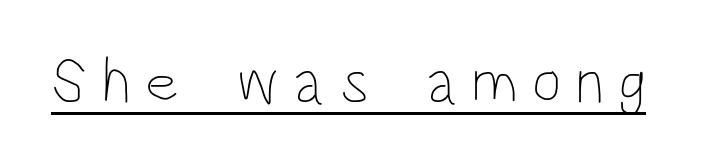
{"italic": "no", "bold": "no", "weight": "thin", "width": "condensed", "stroke_contrast": "low", "x_height": "large", "monospaced": "no", "underline": "yes", "letter_spacing": "wide", "letter_spacing_em": 0.23, "glyph_px": 63}
